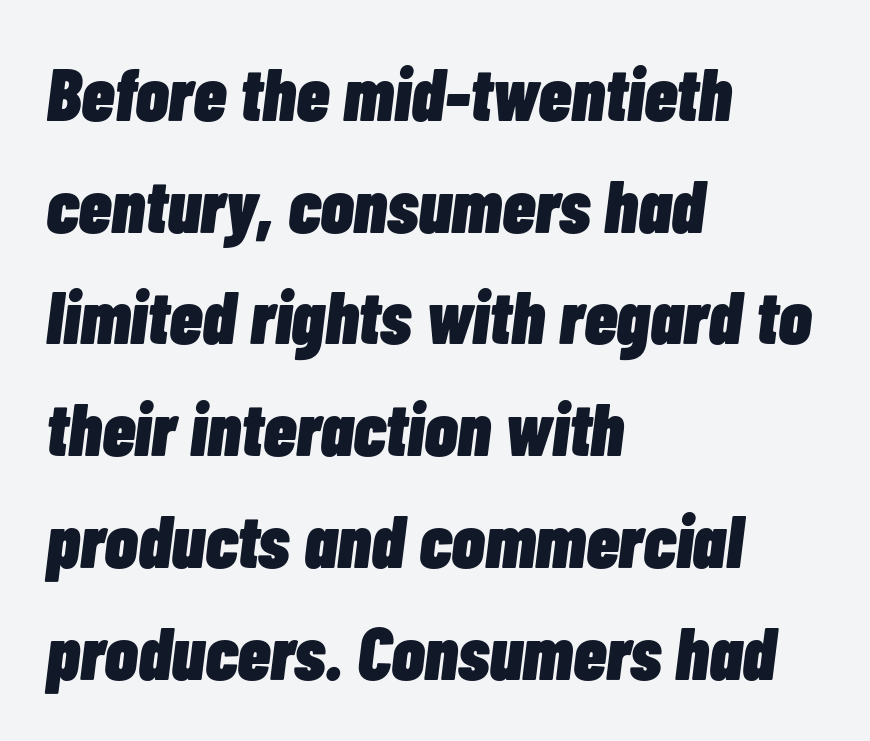
Q: Is the text bold? A: Yes.
Q: Is the text italic (slanted)? A: Yes, it leans right by about 7 degrees.
Q: Is the text underlined? A: No.
Q: How is the paragraph aligned? A: Left-aligned.
Q: Is the spacing between letters normal or unusually wide? A: Normal.
Q: Is the spacing between lines tight, normal or loose? A: Normal.
Q: Width (condensed, normal, or wide)? A: Condensed.
Q: Stroke contrast? A: Low.
Q: x-height? A: Medium.
Q: Monospaced? A: No.
